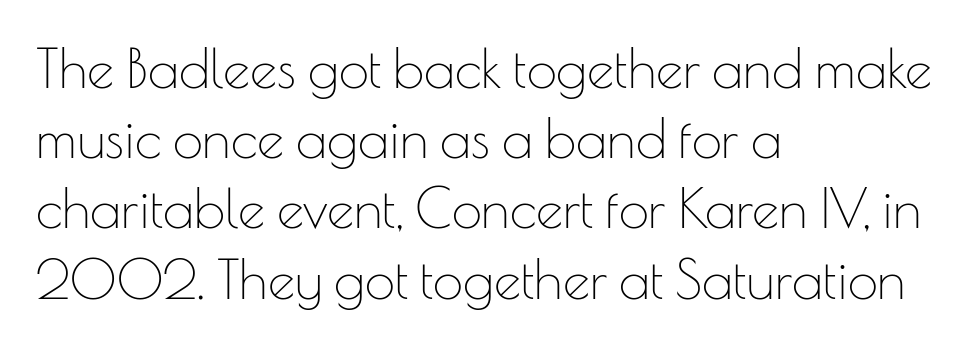
The image shows 54 px thin sans-serif type, upright; set left-aligned, normal line spacing (1.3x), normal letter spacing, not underlined; low stroke contrast and a small x-height.
